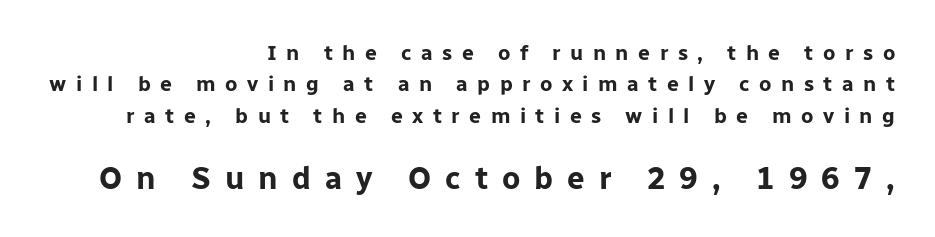
Examine the stroke ends and you'll find no serifs. Whoever set this chose a conventional vertical rhythm. How are the letters spaced? Widely, with obvious added tracking. Two sizes are in play, and the larger belongs to the second block.
